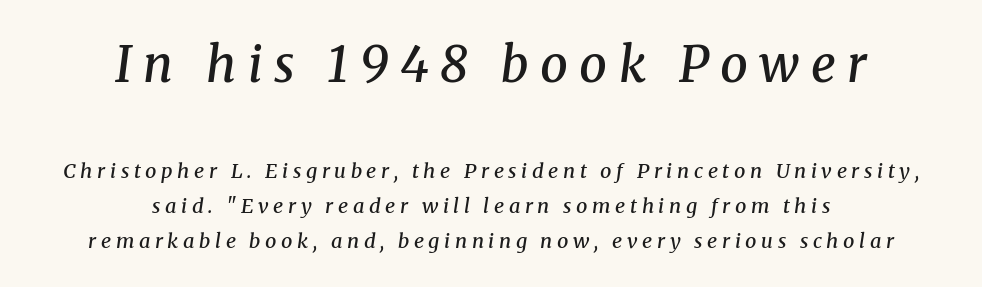
The image shows 49 px semibold serif type, italic (leaning right); set centered, line spacing 1.75x, unusually wide letter spacing (+0.23 em), not underlined; the first (top) block is 2.45x larger; medium stroke contrast and a medium x-height.
